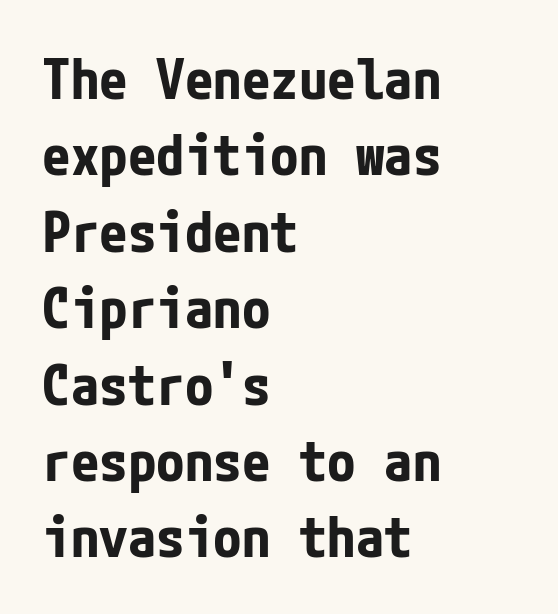
The image shows 57 px bold, condensed sans-serif type, upright; set left-aligned, normal line spacing (1.34x), normal letter spacing, not underlined; low stroke contrast and a medium x-height.
